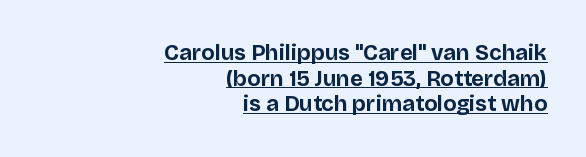
Q: Is the text bold? A: Yes.
Q: Is the text italic (slanted)? A: No, it is upright.
Q: Is the text underlined? A: Yes.
Q: How is the paragraph aligned? A: Right-aligned.
Q: Is the spacing between letters normal or unusually wide? A: Normal.
